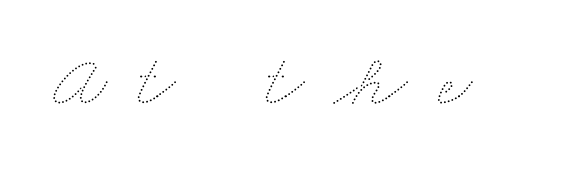
Here the designer chose a conventional face with non-uniform glyph widths. The gaps between neighbouring characters are conspicuously large. The characters are drawn with everyday or finer stroke widths. Unmarked baselines from the first word to the last.
